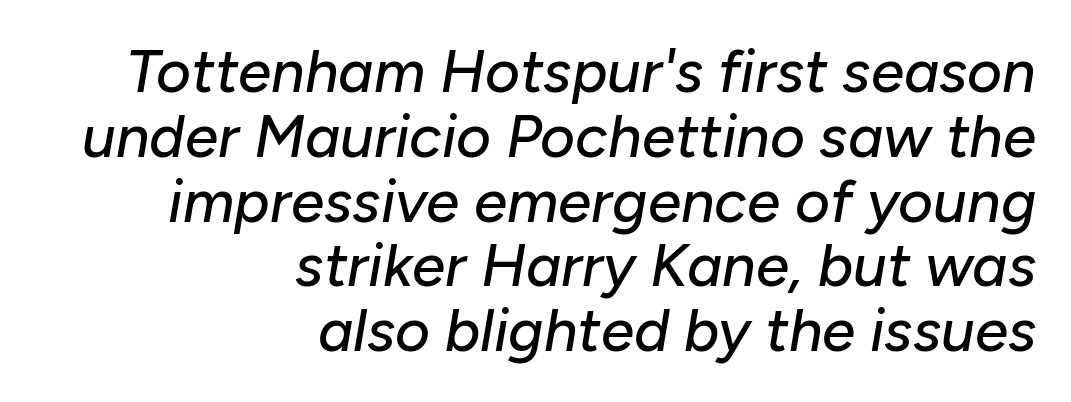
{"italic": "yes", "lean": "right", "slant_degrees": 10, "width": "normal", "stroke_contrast": "low", "x_height": "medium", "monospaced": "no", "underline": "no", "align": "right", "line_spacing": "tight", "line_spacing_ratio": 1.08, "letter_spacing": "normal", "letter_spacing_em": 0.0, "glyph_px": 60}
